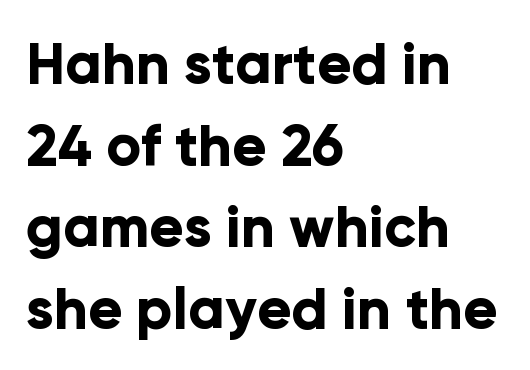
Q: Is the text bold? A: Yes.
Q: Is the text italic (slanted)? A: No, it is upright.
Q: Is the typeface a serif or a sans-serif typeface? A: Sans-serif.
Q: Is the text underlined? A: No.
Q: How is the paragraph aligned? A: Left-aligned.
Q: Is the spacing between letters normal or unusually wide? A: Normal.
Q: Is the spacing between lines tight, normal or loose? A: Normal.
Q: Width (condensed, normal, or wide)? A: Normal.
Q: Stroke contrast? A: Low.
Q: x-height? A: Medium.
Q: Monospaced? A: No.
